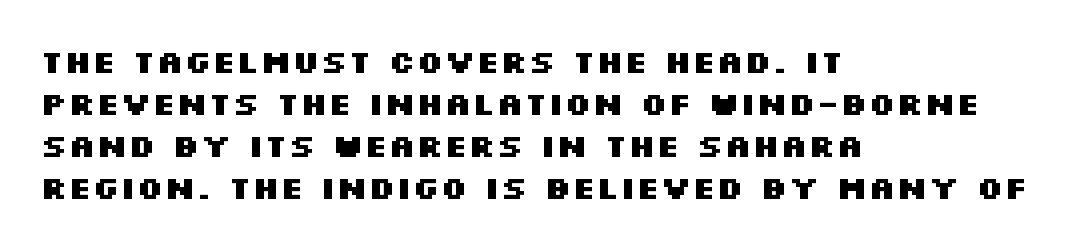
{"serif": "no", "italic": "no", "bold": "yes", "weight": "heavy", "width": "wide", "stroke_contrast": "medium", "x_height": "large", "monospaced": "no", "underline": "no", "align": "left", "line_spacing": "normal", "line_spacing_ratio": 1.31, "letter_spacing": "normal", "letter_spacing_em": 0.0, "glyph_px": 32}
